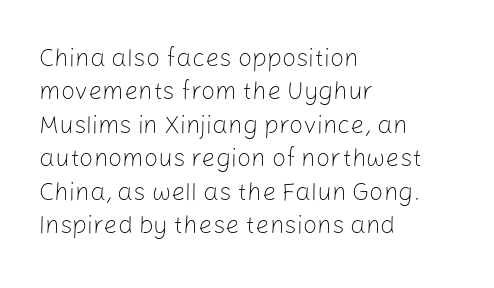
{"italic": "no", "bold": "no", "underline": "no", "align": "left", "line_spacing": "normal", "line_spacing_ratio": 1.34, "letter_spacing": "normal", "letter_spacing_em": 0.0, "glyph_px": 25}
